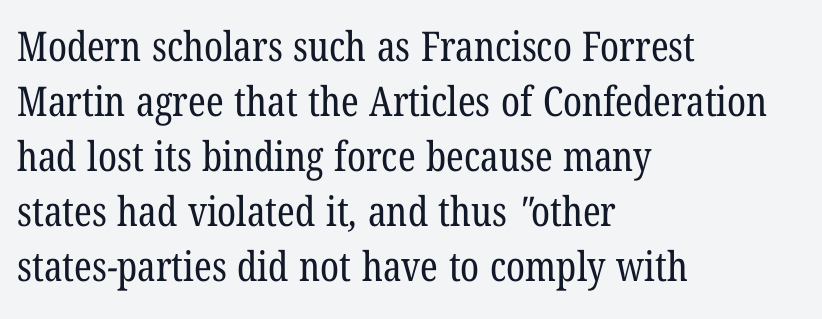
{"serif": "yes", "bold": "no", "weight": "regular", "width": "condensed", "stroke_contrast": "low", "x_height": "medium", "monospaced": "no", "underline": "no", "align": "left", "line_spacing": "normal", "line_spacing_ratio": 1.34, "letter_spacing": "normal", "letter_spacing_em": 0.0, "glyph_px": 41}
